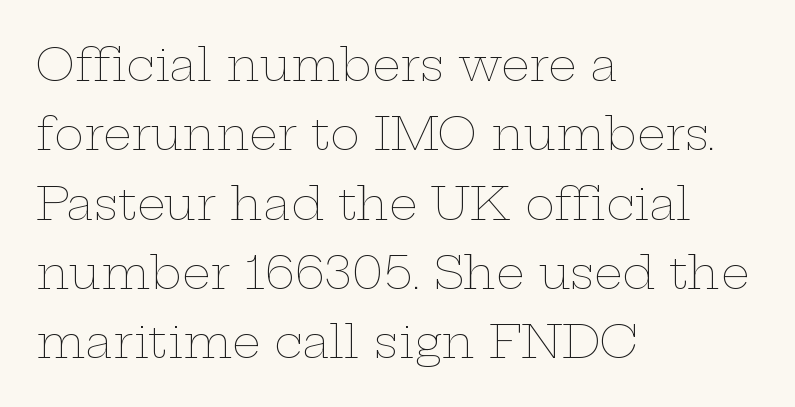
Q: Is the text bold? A: No.
Q: Is the text italic (slanted)? A: No, it is upright.
Q: Is the text underlined? A: No.
Q: How is the paragraph aligned? A: Left-aligned.
Q: Is the spacing between letters normal or unusually wide? A: Normal.
Q: Is the spacing between lines tight, normal or loose? A: Normal.
Q: Width (condensed, normal, or wide)? A: Wide.
Q: Stroke contrast? A: Low.
Q: x-height? A: Medium.
Q: Monospaced? A: No.
